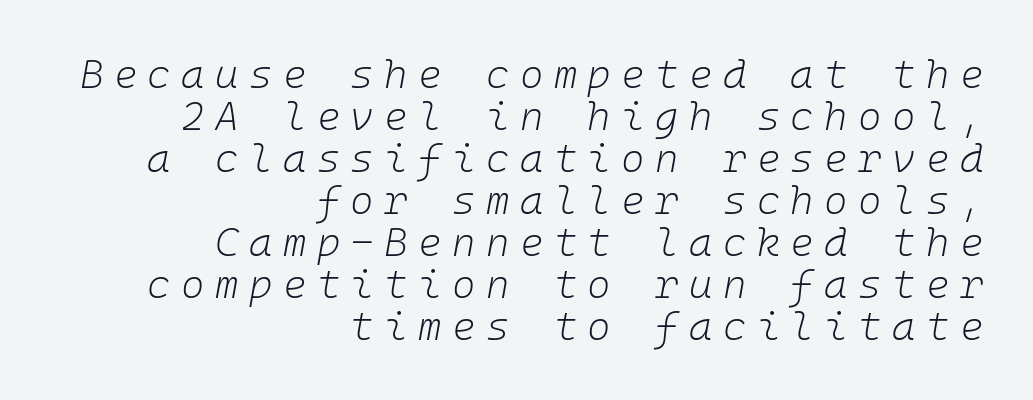
Q: Is the text bold? A: No.
Q: Is the text italic (slanted)? A: Yes, it leans right by about 10 degrees.
Q: Is the text underlined? A: No.
Q: How is the paragraph aligned? A: Right-aligned.
Q: Is the spacing between letters normal or unusually wide? A: Unusually wide.
Q: Is the spacing between lines tight, normal or loose? A: Tight.
Q: Width (condensed, normal, or wide)? A: Normal.
Q: Stroke contrast? A: Low.
Q: x-height? A: Medium.
Q: Monospaced? A: Yes.
